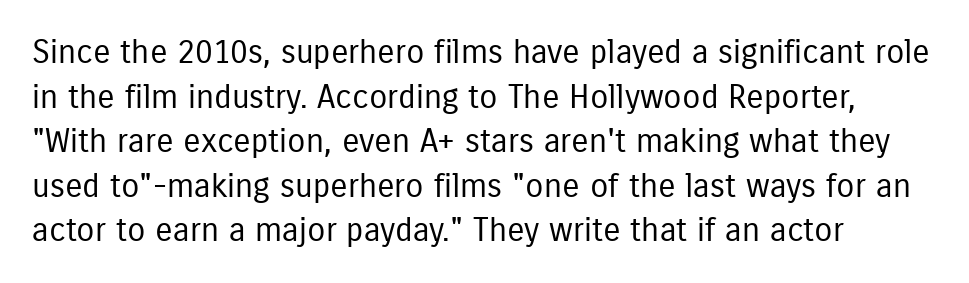
The image shows 33 px regular-weight, condensed sans-serif type, upright; set left-aligned, normal line spacing (1.35x), normal letter spacing, not underlined; low stroke contrast and a medium x-height.
